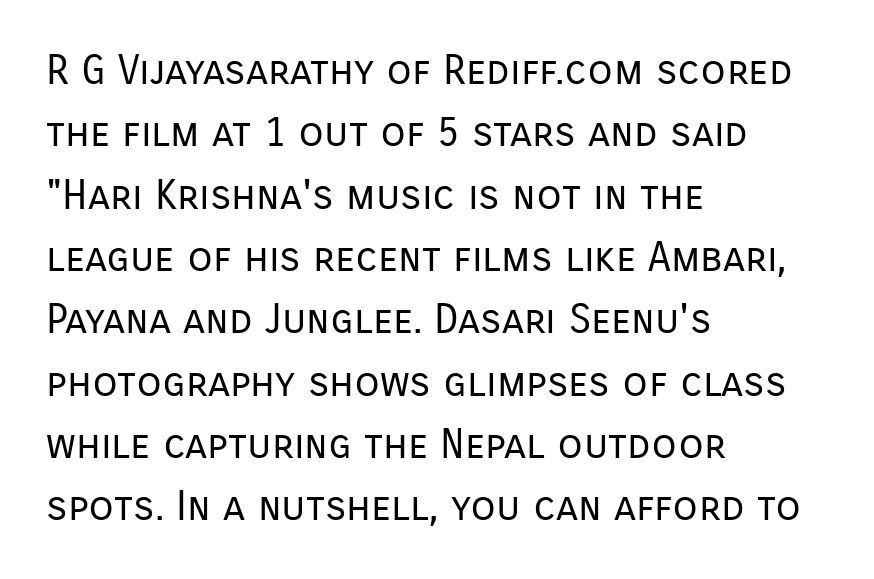
{"serif": "no", "italic": "no", "bold": "no", "weight": "regular", "width": "normal", "stroke_contrast": "low", "x_height": "medium", "monospaced": "no", "underline": "no", "align": "left", "line_spacing": "normal", "line_spacing_ratio": 1.52, "letter_spacing": "normal", "letter_spacing_em": 0.0, "glyph_px": 41}
